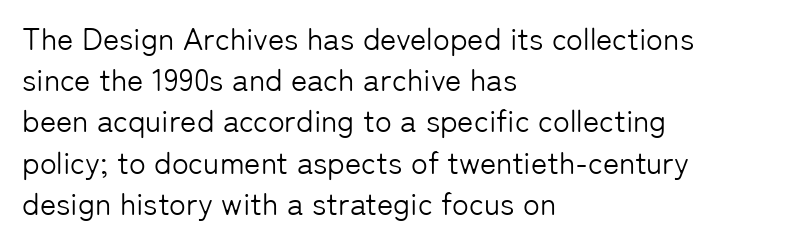
Q: Is the text bold? A: No.
Q: Is the text italic (slanted)? A: No, it is upright.
Q: Is the typeface a serif or a sans-serif typeface? A: Sans-serif.
Q: Is the text underlined? A: No.
Q: How is the paragraph aligned? A: Left-aligned.
Q: Is the spacing between letters normal or unusually wide? A: Normal.
Q: Is the spacing between lines tight, normal or loose? A: Normal.
Q: Width (condensed, normal, or wide)? A: Normal.
Q: Stroke contrast? A: Low.
Q: x-height? A: Medium.
Q: Monospaced? A: No.
